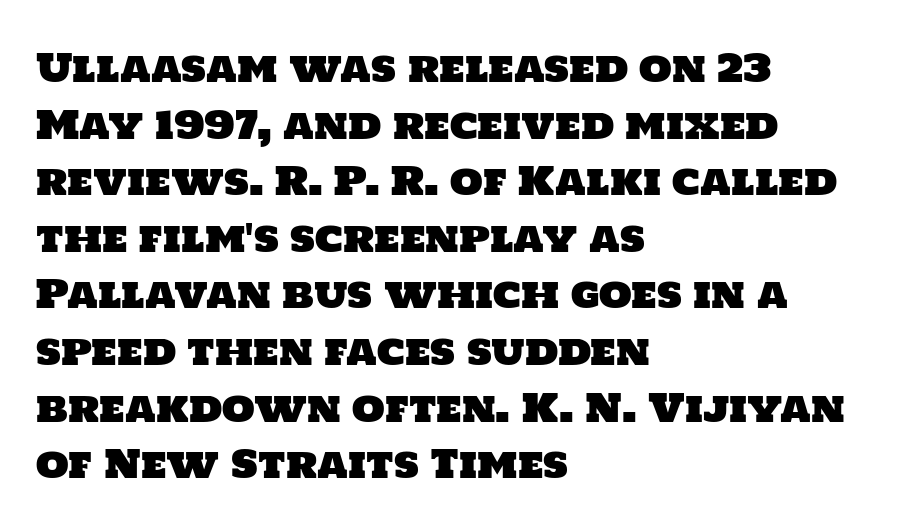
{"serif": "no", "width": "normal", "stroke_contrast": "low", "x_height": "large", "monospaced": "no", "underline": "no", "align": "left", "line_spacing": "normal", "line_spacing_ratio": 1.49, "letter_spacing": "normal", "letter_spacing_em": 0.0, "glyph_px": 38}
